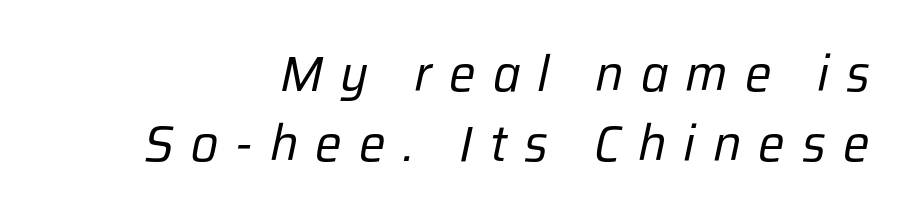
Q: Is the text bold? A: No.
Q: Is the text italic (slanted)? A: Yes, it leans right by about 12 degrees.
Q: Is the text underlined? A: No.
Q: How is the paragraph aligned? A: Right-aligned.
Q: Is the spacing between letters normal or unusually wide? A: Unusually wide.
Q: Is the spacing between lines tight, normal or loose? A: Normal.
Q: Width (condensed, normal, or wide)? A: Normal.
Q: Stroke contrast? A: Low.
Q: x-height? A: Medium.
Q: Monospaced? A: No.
